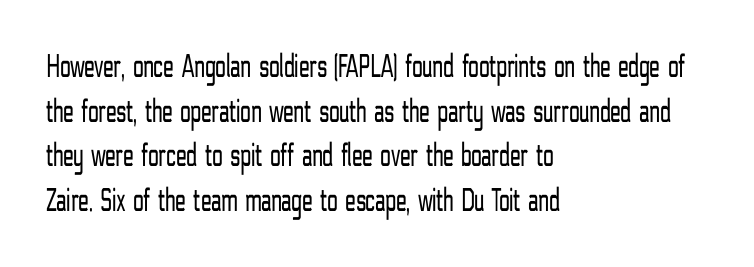
The letters sit at their default tracking, neither squeezed nor spread. The characters are drawn with everyday or finer stroke widths. Leading: standard. The rendering uses natural spacing where letterforms have individual widths. A bare baseline throughout the passage. Classification — sans serif.
